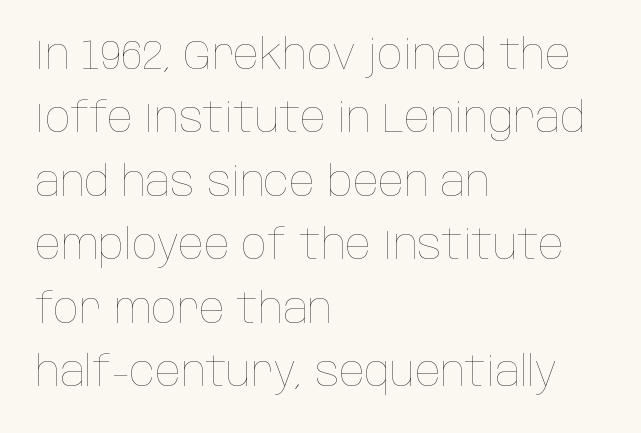
{"italic": "no", "bold": "no", "weight": "thin", "width": "condensed", "stroke_contrast": "low", "x_height": "large", "monospaced": "no", "underline": "no", "align": "left", "line_spacing": "normal", "line_spacing_ratio": 1.51, "letter_spacing": "normal", "letter_spacing_em": 0.0, "glyph_px": 42}
